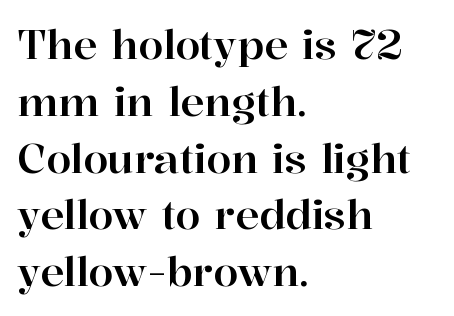
Q: Is the text italic (slanted)? A: No, it is upright.
Q: Is the typeface a serif or a sans-serif typeface? A: Serif.
Q: Is the text underlined? A: No.
Q: How is the paragraph aligned? A: Left-aligned.
Q: Is the spacing between letters normal or unusually wide? A: Normal.
Q: Is the spacing between lines tight, normal or loose? A: Normal.
Q: Width (condensed, normal, or wide)? A: Normal.
Q: Stroke contrast? A: High.
Q: x-height? A: Medium.
Q: Monospaced? A: No.
